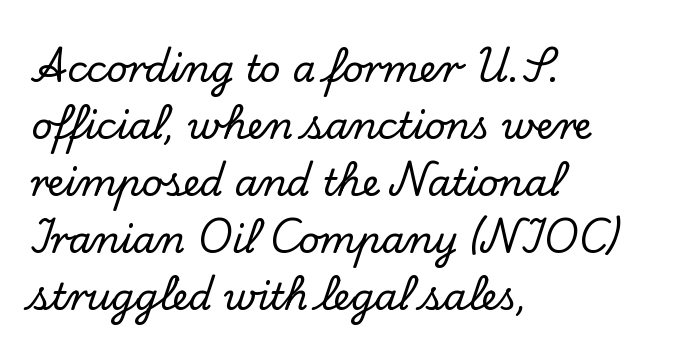
Q: Is the text italic (slanted)? A: Yes.
Q: Is the typeface a serif or a sans-serif typeface? A: Serif.
Q: Is the text underlined? A: No.
Q: How is the paragraph aligned? A: Left-aligned.
Q: Is the spacing between letters normal or unusually wide? A: Normal.
Q: Is the spacing between lines tight, normal or loose? A: Normal.
Q: Width (condensed, normal, or wide)? A: Normal.
Q: Stroke contrast? A: Low.
Q: x-height? A: Small.
Q: Monospaced? A: No.
